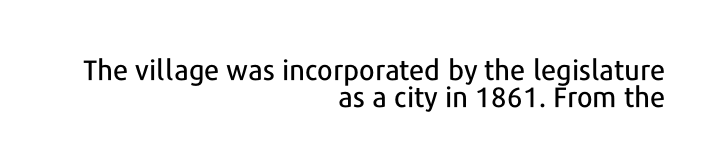
{"serif": "no", "italic": "no", "width": "normal", "stroke_contrast": "low", "x_height": "medium", "monospaced": "no", "underline": "no", "align": "right", "line_spacing": "tight", "line_spacing_ratio": 0.95, "letter_spacing": "normal", "letter_spacing_em": 0.0, "glyph_px": 28}
